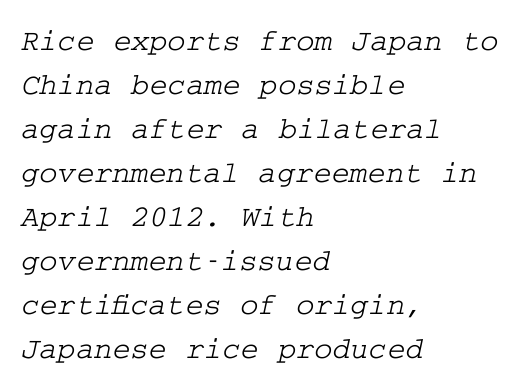
Quick note: underline off. Normally led — the rows are evenly, conventionally spaced. Is the block centered? No — it sits flush against the left margin. The letters sit at their default tracking, neither squeezed nor spread.
